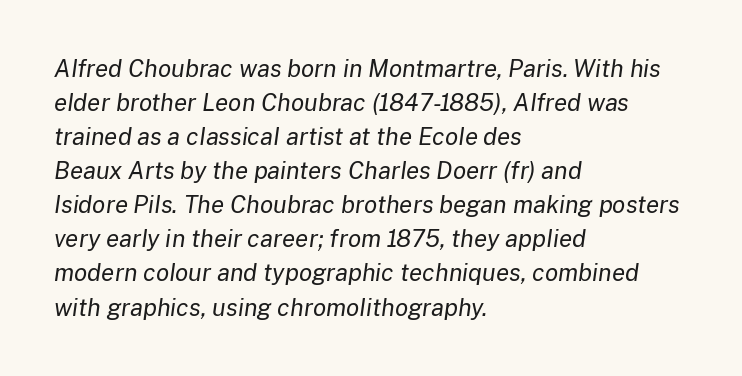
Q: Is the text bold? A: No.
Q: Is the text italic (slanted)? A: Yes, it leans right by about 8 degrees.
Q: Is the text underlined? A: No.
Q: How is the paragraph aligned? A: Left-aligned.
Q: Is the spacing between letters normal or unusually wide? A: Normal.
Q: Is the spacing between lines tight, normal or loose? A: Normal.
